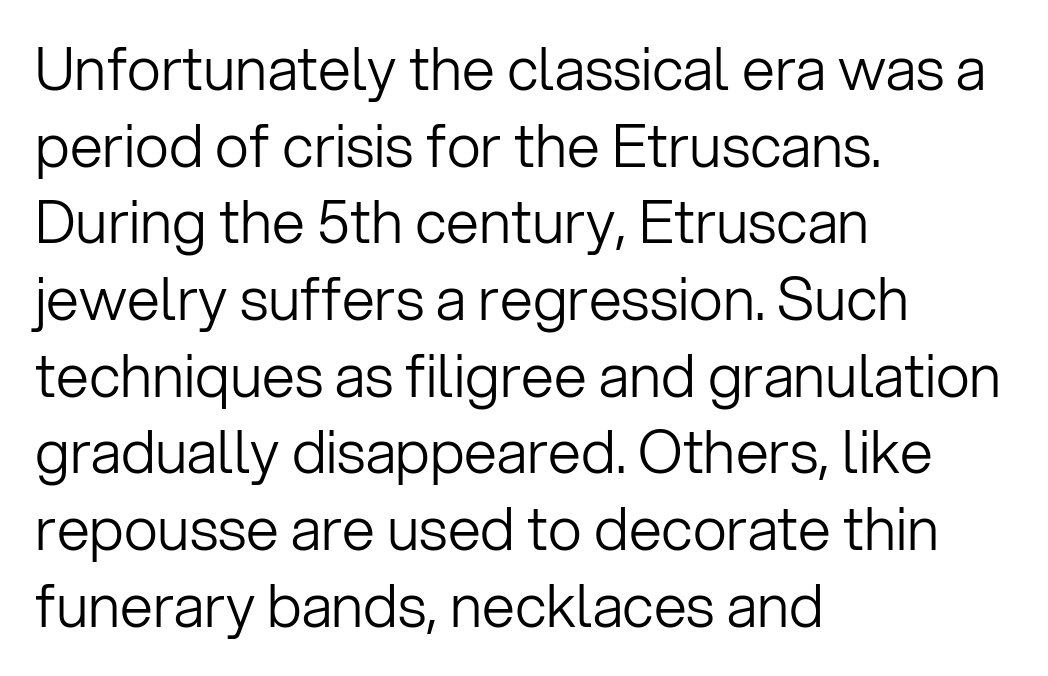
The image shows 59 px light sans-serif type, upright; set left-aligned, normal line spacing (1.3x), normal letter spacing, not underlined; low stroke contrast and a medium x-height.
